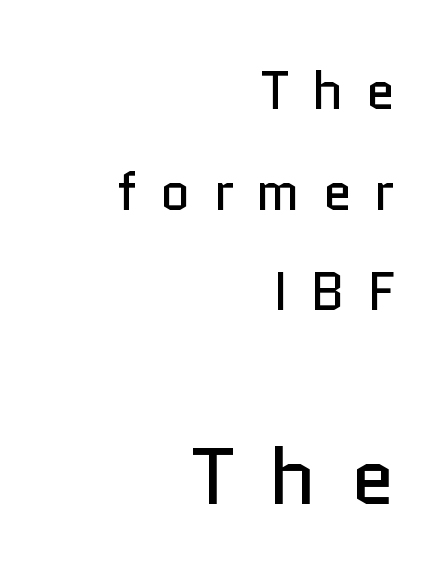
The image shows 80 px regular-weight sans-serif type, upright; set right-aligned, loose line spacing (1.9x), unusually wide letter spacing (+0.42 em), not underlined; the second (bottom) block is 1.51x larger; low stroke contrast and a medium x-height.
